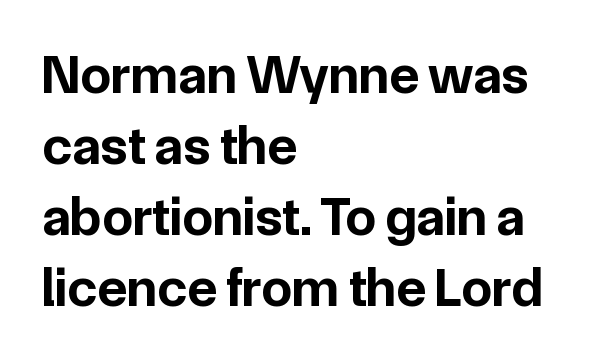
Where is the straight margin? On the left. Varying glyph widths throughout — classic text-font behaviour. Line spacing here is normal. In terms of posture, this sample is upright. Tracking value appears to be zero — textbook default spacing. Note: no serifs on the glyphs.
